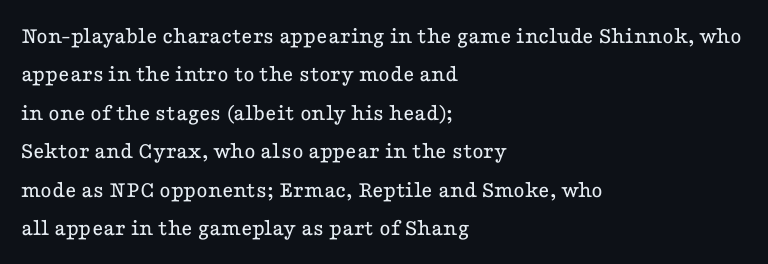
The image shows 24 px text type, upright; set left-aligned, normal line spacing (1.6x), normal letter spacing, not underlined.
